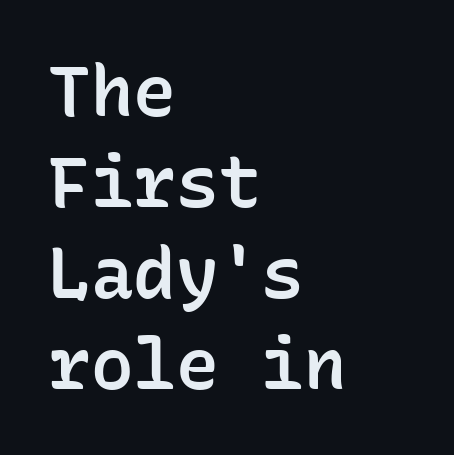
Stems and bowls a touch heavier than normal — semibold. To sum up the face: it is a sans, with no serifs. The passage shown is typed in a monospace face where columns stay perfectly aligned. The passage shown is not underscored anywhere. Standard letterfit; no display-style spreading of the glyphs.
